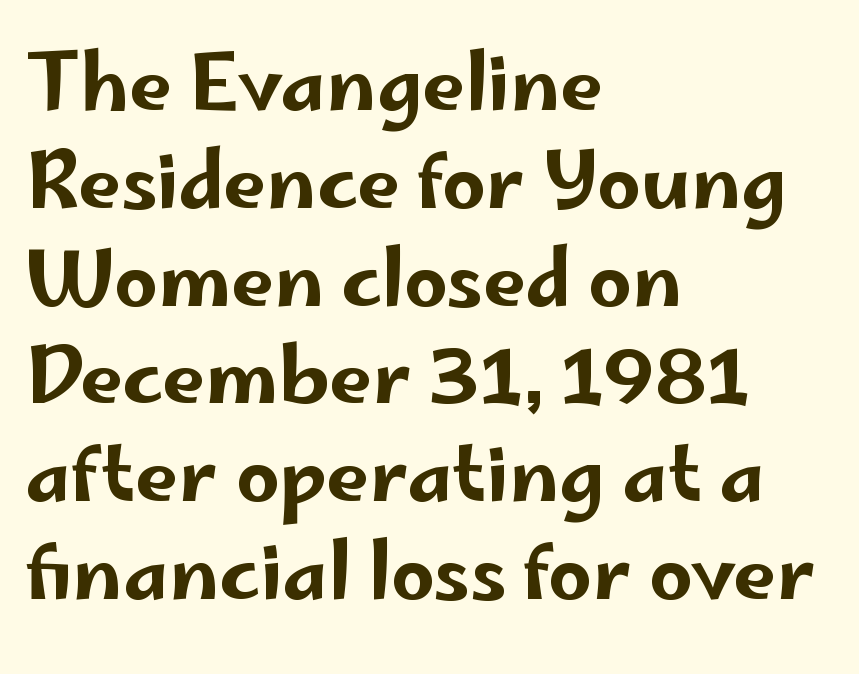
The image shows 77 px wide sans-serif type, upright; set left-aligned, normal line spacing (1.27x), normal letter spacing, not underlined; low stroke contrast and a small x-height.
